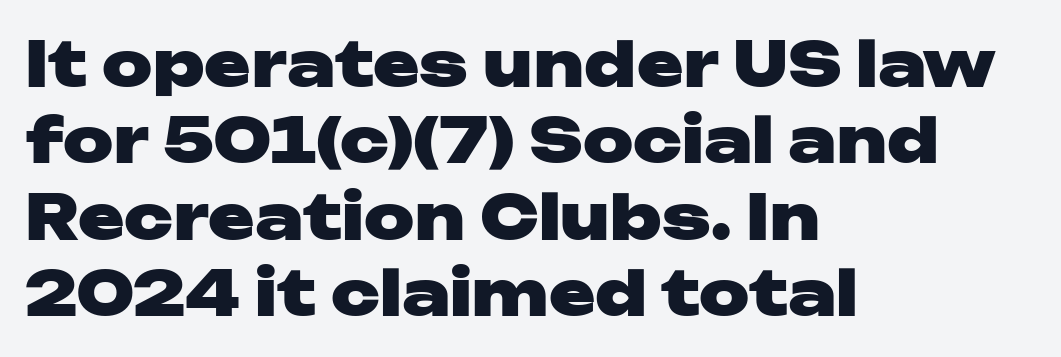
Tracking value appears to be zero — textbook default spacing. Descenders are the only things crossing below the line. These lines carry a lot of weight — the face is fully bold. A student would call this left alignment; a typographer would say flush left, rag right. Looks like regular typesetting: each glyph gets only the width it needs.
